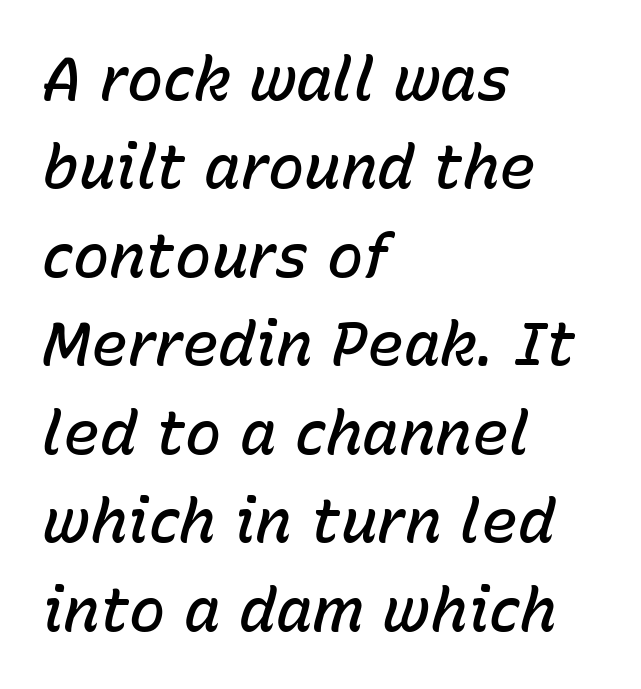
Q: Is the text bold? A: Semi-bold.
Q: Is the text italic (slanted)? A: Yes, it leans right by about 15 degrees.
Q: Is the text underlined? A: No.
Q: How is the paragraph aligned? A: Left-aligned.
Q: Is the spacing between letters normal or unusually wide? A: Normal.
Q: Is the spacing between lines tight, normal or loose? A: Normal.
Q: Width (condensed, normal, or wide)? A: Normal.
Q: Stroke contrast? A: Low.
Q: x-height? A: Medium.
Q: Monospaced? A: No.
